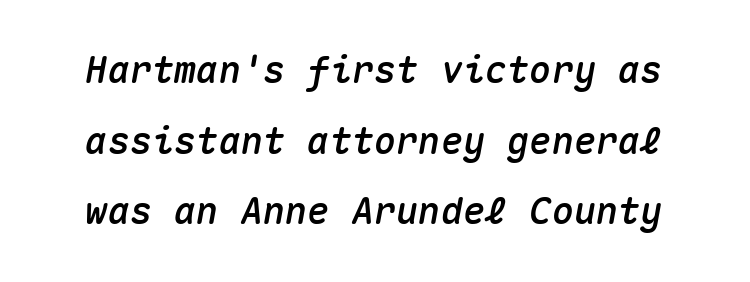
Notice the wide empty band between every row — that's loose leading. Anything drawn beneath the words? Only blank space. Letter spacing: default. Here the designer chose a console-style face with uniform glyph widths. The axis of the letterforms is tilted away from vertical.
